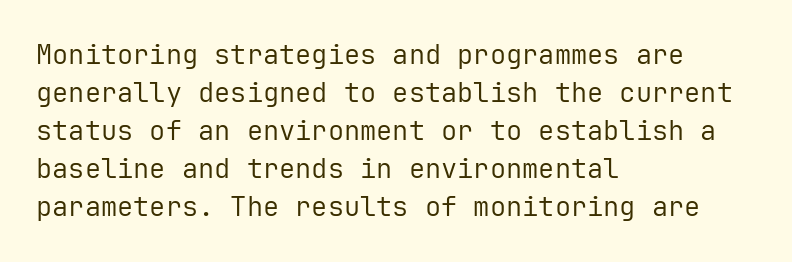
The image shows 27 px text type, upright; set left-aligned, normal line spacing (1.41x), normal letter spacing, not underlined.
